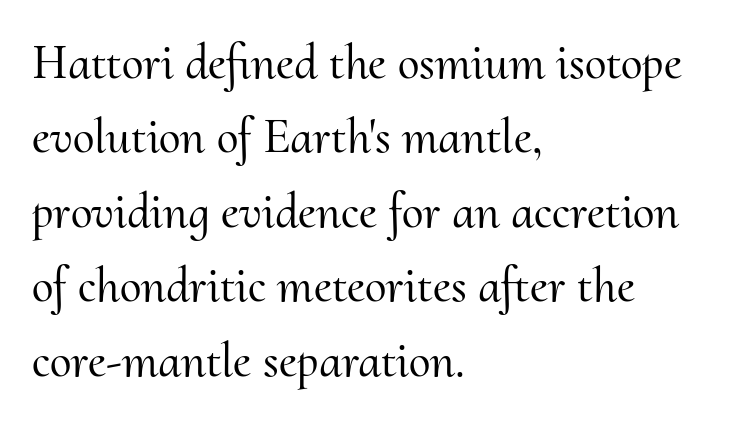
{"serif": "yes", "italic": "no", "width": "normal", "stroke_contrast": "medium", "x_height": "small", "monospaced": "no", "underline": "no", "align": "left", "line_spacing": "normal", "line_spacing_ratio": 1.52, "letter_spacing": "normal", "letter_spacing_em": 0.0, "glyph_px": 49}
